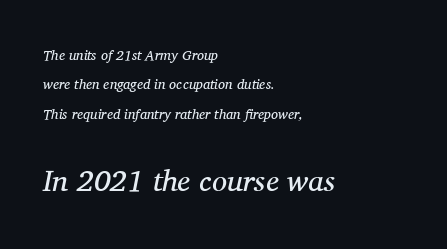
The image shows 30 px regular-weight serif type, italic (leaning right); set left-aligned, loose line spacing (2.1x), normal letter spacing, not underlined; the second (bottom) block is 2.14x larger; medium stroke contrast and a medium x-height.
